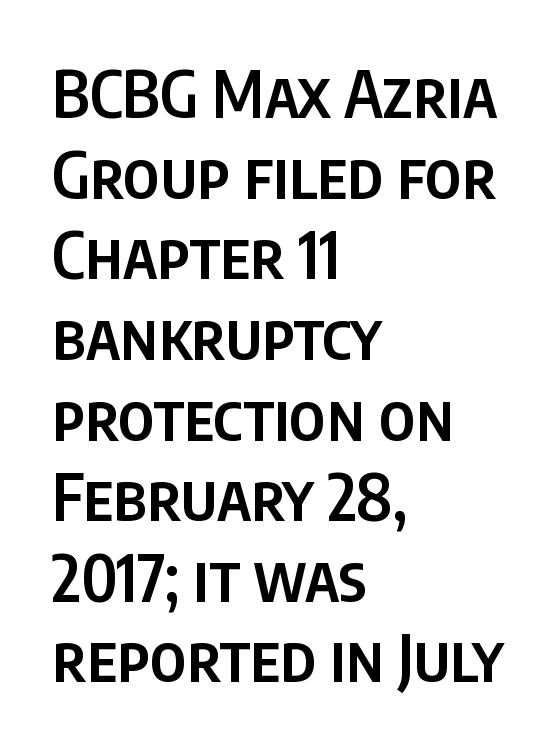
Q: Is the text bold? A: Semi-bold.
Q: Is the text italic (slanted)? A: No, it is upright.
Q: Is the typeface a serif or a sans-serif typeface? A: Sans-serif.
Q: Is the text underlined? A: No.
Q: How is the paragraph aligned? A: Left-aligned.
Q: Is the spacing between letters normal or unusually wide? A: Normal.
Q: Is the spacing between lines tight, normal or loose? A: Normal.
Q: Width (condensed, normal, or wide)? A: Condensed.
Q: Stroke contrast? A: Low.
Q: x-height? A: Large.
Q: Monospaced? A: No.
